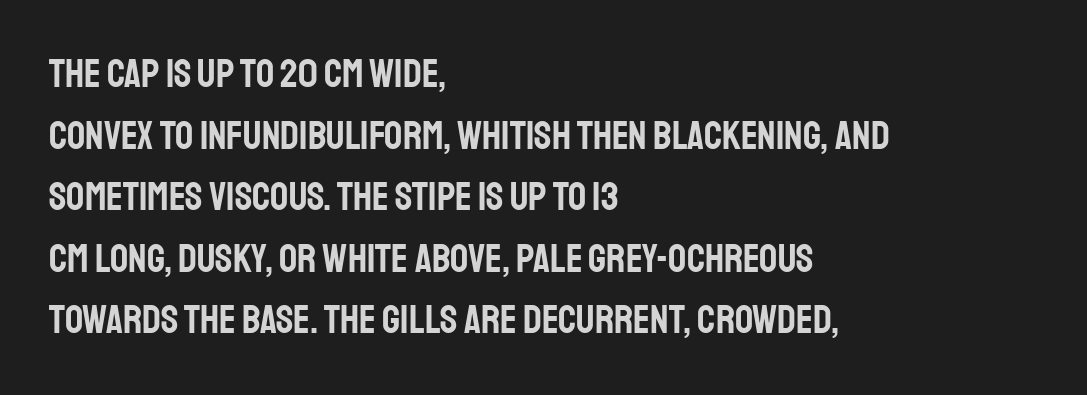
Q: Is the text italic (slanted)? A: No, it is upright.
Q: Is the typeface a serif or a sans-serif typeface? A: Sans-serif.
Q: Is the text underlined? A: No.
Q: How is the paragraph aligned? A: Left-aligned.
Q: Is the spacing between letters normal or unusually wide? A: Normal.
Q: Is the spacing between lines tight, normal or loose? A: Normal.
Q: Width (condensed, normal, or wide)? A: Condensed.
Q: Stroke contrast? A: Low.
Q: x-height? A: Large.
Q: Monospaced? A: No.
